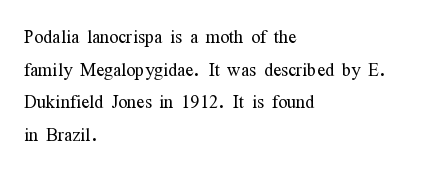
Q: Is the text bold? A: No.
Q: Is the text italic (slanted)? A: No, it is upright.
Q: Is the text underlined? A: No.
Q: How is the paragraph aligned? A: Left-aligned.
Q: Is the spacing between letters normal or unusually wide? A: Normal.
Q: Is the spacing between lines tight, normal or loose? A: Normal.
